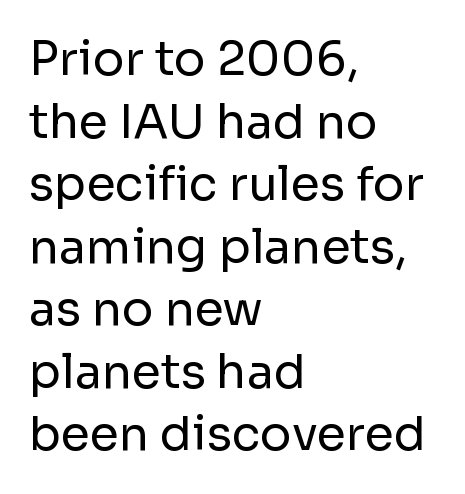
Q: Is the text bold? A: No.
Q: Is the text italic (slanted)? A: No, it is upright.
Q: Is the typeface a serif or a sans-serif typeface? A: Sans-serif.
Q: Is the text underlined? A: No.
Q: How is the paragraph aligned? A: Left-aligned.
Q: Is the spacing between letters normal or unusually wide? A: Normal.
Q: Is the spacing between lines tight, normal or loose? A: Normal.
Q: Width (condensed, normal, or wide)? A: Normal.
Q: Stroke contrast? A: Low.
Q: x-height? A: Medium.
Q: Monospaced? A: No.
